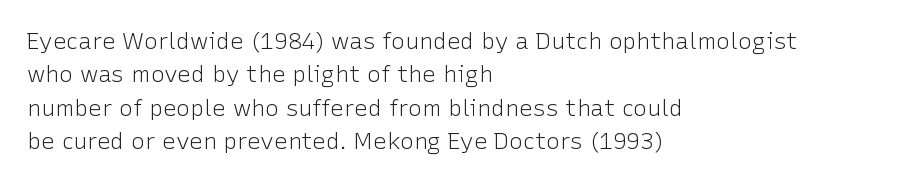
{"italic": "no", "bold": "no", "underline": "no", "align": "left", "line_spacing": "normal", "line_spacing_ratio": 1.45, "letter_spacing": "normal", "letter_spacing_em": 0.0, "glyph_px": 23}
